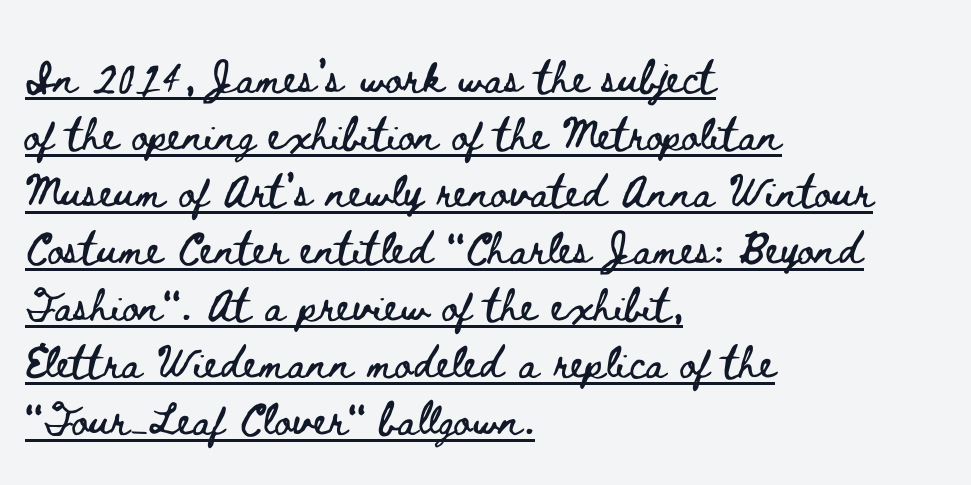
The gaps between neighbouring characters are ordinary and unremarkable. Note the varied advance widths — an 'i' is clearly narrower than an 'm'. One-word summary of the alignment: left. The rendered words wear a rule along their underside. What's the leading like? Ordinary, nothing unusual.
